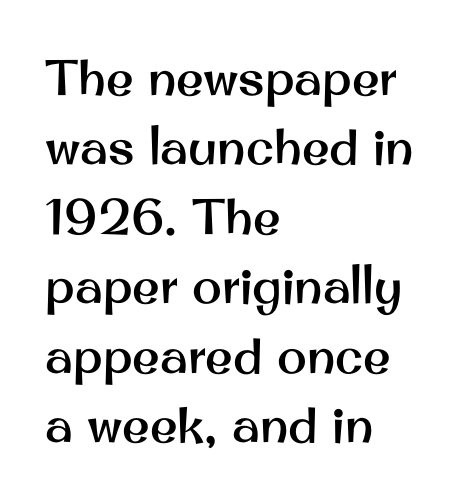
The passage shown has conventional tracking throughout. Think of a printed novel: that variable character pitch is what you see here. The lettering stays uniformly vertical, giving the passage a roman look. The glyphs are unaccompanied by any horizontal stroke below them.
